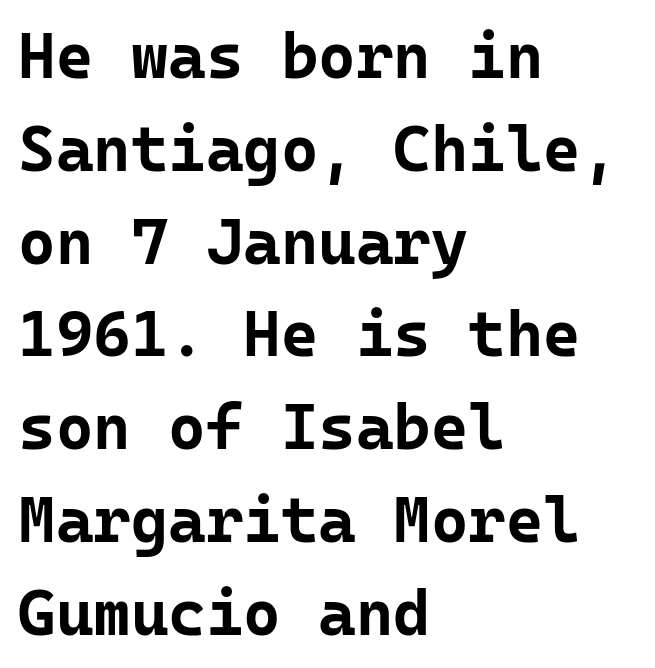
{"serif": "no", "italic": "no", "bold": "yes", "weight": "bold", "width": "normal", "stroke_contrast": "low", "x_height": "medium", "monospaced": "yes", "underline": "no", "align": "left", "line_spacing": "normal", "line_spacing_ratio": 1.45, "letter_spacing": "normal", "letter_spacing_em": 0.0, "glyph_px": 64}
